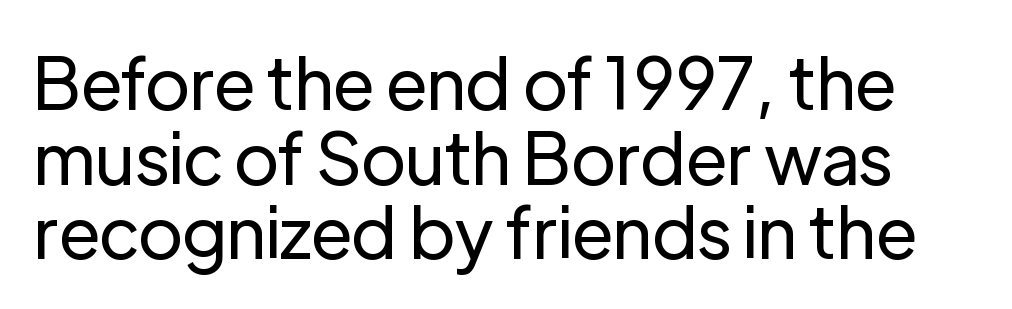
The strip under each line holds only bare page. The vertical gap from one line to the next is small. The type sits square on the baseline with zero lean. Is the letter spacing exaggerated? No — it looks like the ordinary default. The typesetting does not lean heavy: it is not bold. You could not count columns in this text — the font is proportionally spaced.
